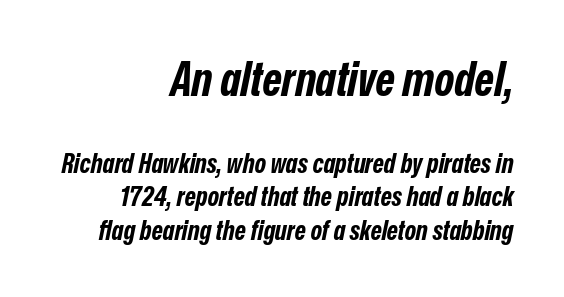
Q: Is the text bold? A: Yes.
Q: Is the text italic (slanted)? A: Yes, it leans right by about 12 degrees.
Q: Is the text underlined? A: No.
Q: How is the paragraph aligned? A: Right-aligned.
Q: Is the spacing between letters normal or unusually wide? A: Normal.
Q: Which block of text is set in a larger size, the first (top) or the second (bottom)? A: The first (top) one.
Q: Width (condensed, normal, or wide)? A: Condensed.
Q: Stroke contrast? A: Low.
Q: x-height? A: Medium.
Q: Monospaced? A: No.
